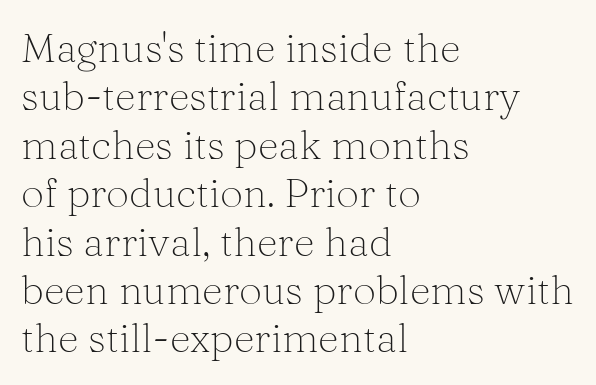
These lines are rendered in a variable-pitch font. Notice how the stems are strictly vertical — no italics here. Teacher's note: observe the even left margin — that is flush-left alignment. Check under the words: just untouched page. This rendering leaves character spacing at its baseline value.
